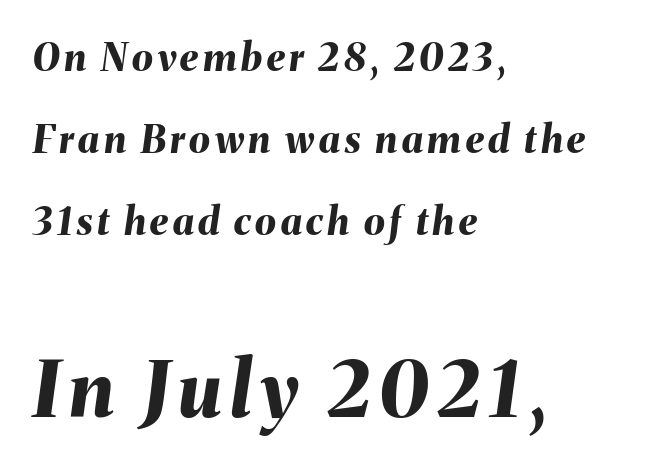
Q: Is the text bold? A: Yes.
Q: Is the text italic (slanted)? A: Yes, it leans right by about 8 degrees.
Q: Is the text underlined? A: No.
Q: How is the paragraph aligned? A: Left-aligned.
Q: Is the spacing between lines tight, normal or loose? A: Loose.
Q: Which block of text is set in a larger size, the first (top) or the second (bottom)? A: The second (bottom) one.
Q: Width (condensed, normal, or wide)? A: Normal.
Q: Stroke contrast? A: Medium.
Q: x-height? A: Medium.
Q: Monospaced? A: No.
